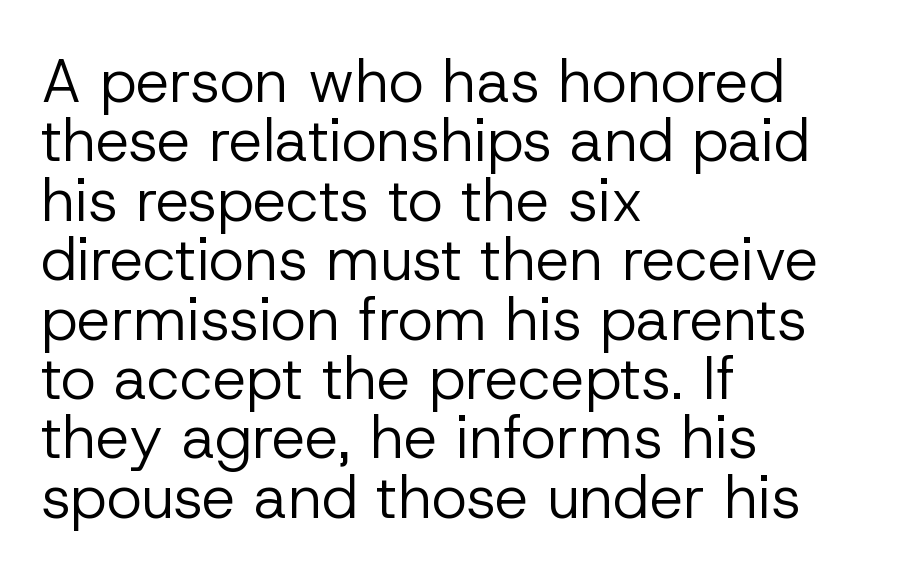
Q: Is the text bold? A: No.
Q: Is the text italic (slanted)? A: No, it is upright.
Q: Is the typeface a serif or a sans-serif typeface? A: Sans-serif.
Q: Is the text underlined? A: No.
Q: How is the paragraph aligned? A: Left-aligned.
Q: Is the spacing between letters normal or unusually wide? A: Normal.
Q: Is the spacing between lines tight, normal or loose? A: Tight.
Q: Width (condensed, normal, or wide)? A: Normal.
Q: Stroke contrast? A: Low.
Q: x-height? A: Medium.
Q: Monospaced? A: No.
